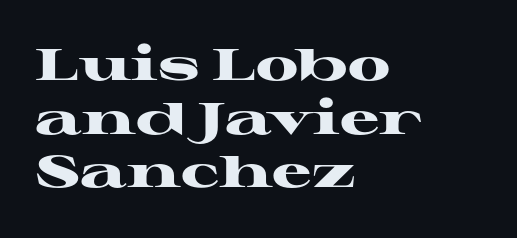
Q: Is the text bold? A: Yes.
Q: Is the text italic (slanted)? A: No, it is upright.
Q: Is the typeface a serif or a sans-serif typeface? A: Serif.
Q: Is the text underlined? A: No.
Q: How is the paragraph aligned? A: Left-aligned.
Q: Is the spacing between letters normal or unusually wide? A: Normal.
Q: Width (condensed, normal, or wide)? A: Wide.
Q: Stroke contrast? A: High.
Q: x-height? A: Medium.
Q: Monospaced? A: No.
